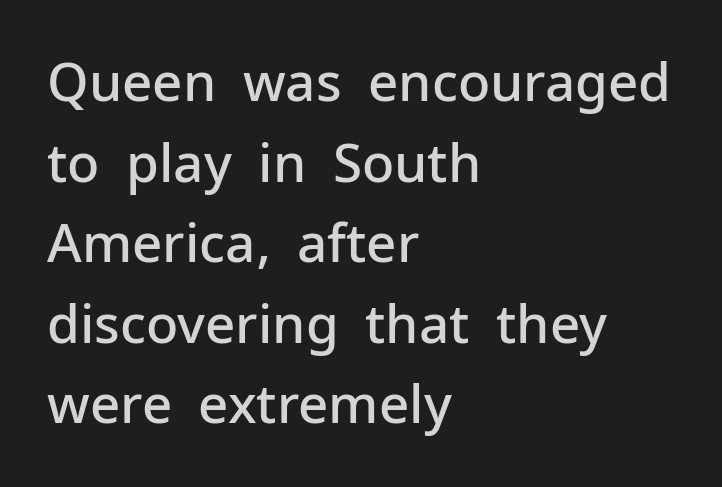
The image shows 53 px semibold sans-serif type, upright; set left-aligned, normal line spacing (1.52x), normal letter spacing, not underlined; low stroke contrast and a medium x-height.
